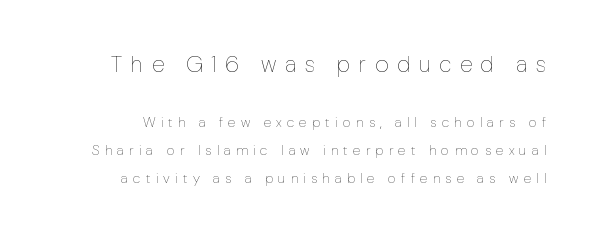
{"italic": "no", "bold": "no", "underline": "no", "line_spacing": "loose", "line_spacing_ratio": 2.0, "letter_spacing": "wide", "letter_spacing_em": 0.37, "larger_block": "first", "size_ratio": 1.64, "glyph_px": 23}
